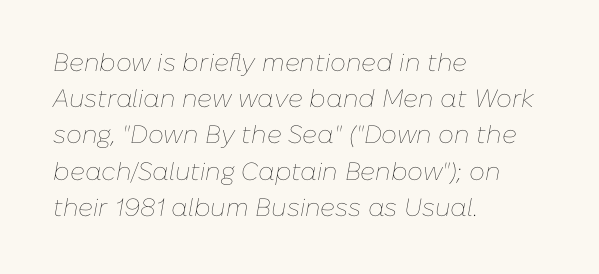
Slant detected: the letters are inclined. Successive baselines arrive at the customary interval. Underline: absent. These lines keep a tight, regular rhythm from letter to letter.
